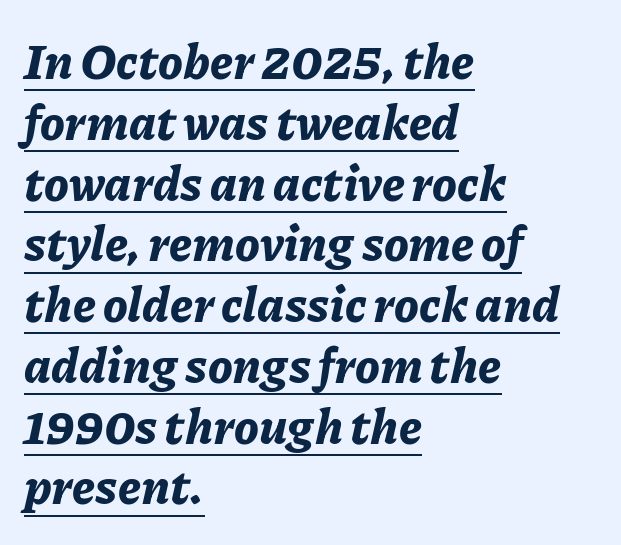
{"italic": "yes", "lean": "right", "slant_degrees": 11, "bold": "yes", "weight": "bold", "width": "normal", "stroke_contrast": "low", "x_height": "medium", "monospaced": "no", "underline": "yes", "align": "left", "line_spacing_ratio": 1.24, "letter_spacing": "normal", "letter_spacing_em": 0.0, "glyph_px": 49}
